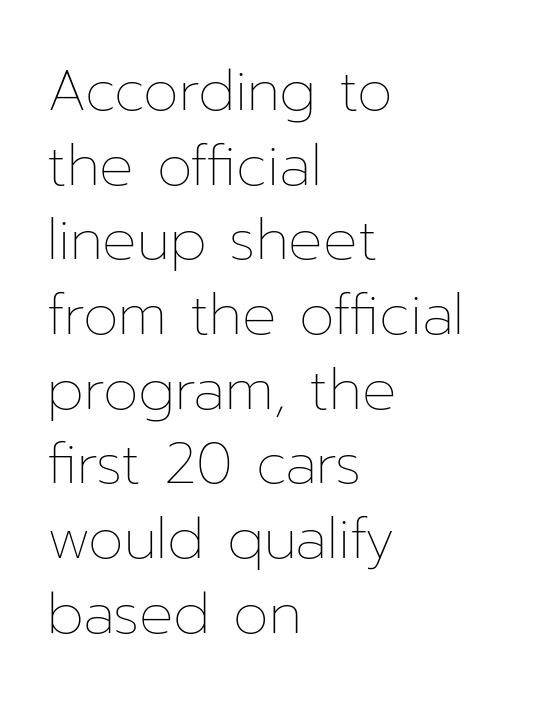
Q: Is the text bold? A: No.
Q: Is the text italic (slanted)? A: No, it is upright.
Q: Is the text underlined? A: No.
Q: How is the paragraph aligned? A: Left-aligned.
Q: Is the spacing between letters normal or unusually wide? A: Normal.
Q: Is the spacing between lines tight, normal or loose? A: Normal.
Q: Width (condensed, normal, or wide)? A: Normal.
Q: Stroke contrast? A: Low.
Q: x-height? A: Medium.
Q: Monospaced? A: No.
